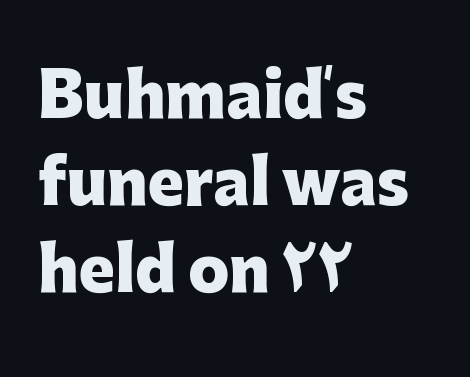
{"serif": "no", "italic": "no", "bold": "yes", "weight": "heavy", "width": "normal", "stroke_contrast": "low", "x_height": "medium", "monospaced": "no", "underline": "no", "align": "left", "line_spacing": "normal", "line_spacing_ratio": 1.45, "letter_spacing": "normal", "letter_spacing_em": 0.0, "glyph_px": 60}
